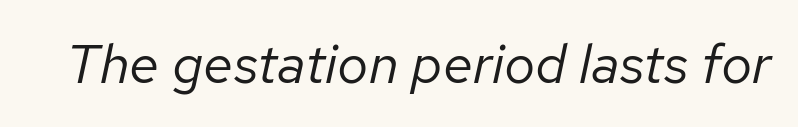
Between one letter and the next there's only the usual sliver of space. Is this a fixed-width face? No — the glyphs have proportional, varying widths. No extra ink here — the face is not bold. Does the lettering tilt? It does — this is italic. Decoration check: the copy has no underline.
